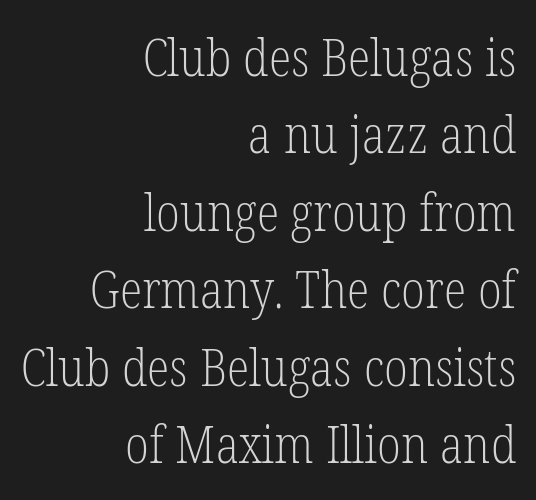
Only glyphs here, with clear space below each row. The strokes carry an ordinary text weight at most. Examine the stroke ends and you'll spot serifs. Line ends are locked; line starts wander. Here the designer chose a conventional face with non-uniform glyph widths.
